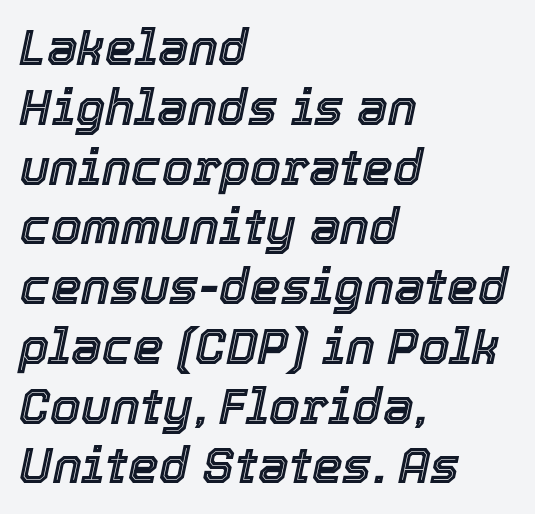
{"italic": "yes", "lean": "right", "slant_degrees": 12, "width": "normal", "x_height": "medium", "monospaced": "no", "underline": "no", "align": "left", "line_spacing_ratio": 1.22, "letter_spacing": "normal", "letter_spacing_em": 0.0, "glyph_px": 49}
